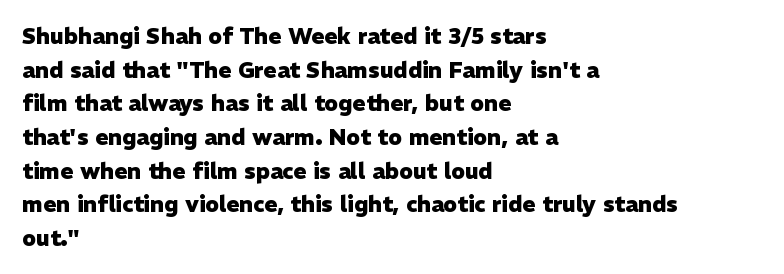
{"italic": "no", "bold": "yes", "underline": "no", "align": "left", "line_spacing": "normal", "line_spacing_ratio": 1.53, "letter_spacing": "normal", "letter_spacing_em": 0.0, "glyph_px": 22}
